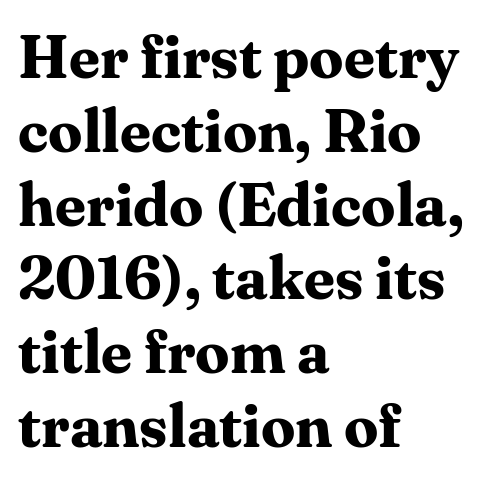
{"serif": "yes", "italic": "no", "bold": "yes", "weight": "bold", "width": "normal", "stroke_contrast": "medium", "x_height": "medium", "monospaced": "no", "underline": "no", "align": "left", "line_spacing_ratio": 1.21, "letter_spacing": "normal", "letter_spacing_em": 0.0, "glyph_px": 61}
